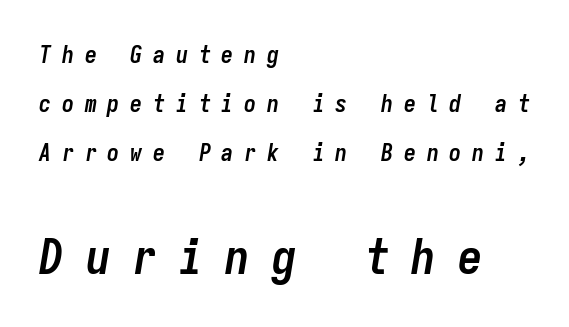
Q: Is the text bold? A: Yes.
Q: Is the text italic (slanted)? A: Yes, it leans right by about 9 degrees.
Q: Is the text underlined? A: No.
Q: How is the paragraph aligned? A: Left-aligned.
Q: Is the spacing between letters normal or unusually wide? A: Unusually wide.
Q: Is the spacing between lines tight, normal or loose? A: Loose.
Q: Which block of text is set in a larger size, the first (top) or the second (bottom)? A: The second (bottom) one.
Q: Width (condensed, normal, or wide)? A: Condensed.
Q: Stroke contrast? A: Low.
Q: x-height? A: Medium.
Q: Monospaced? A: Yes.
